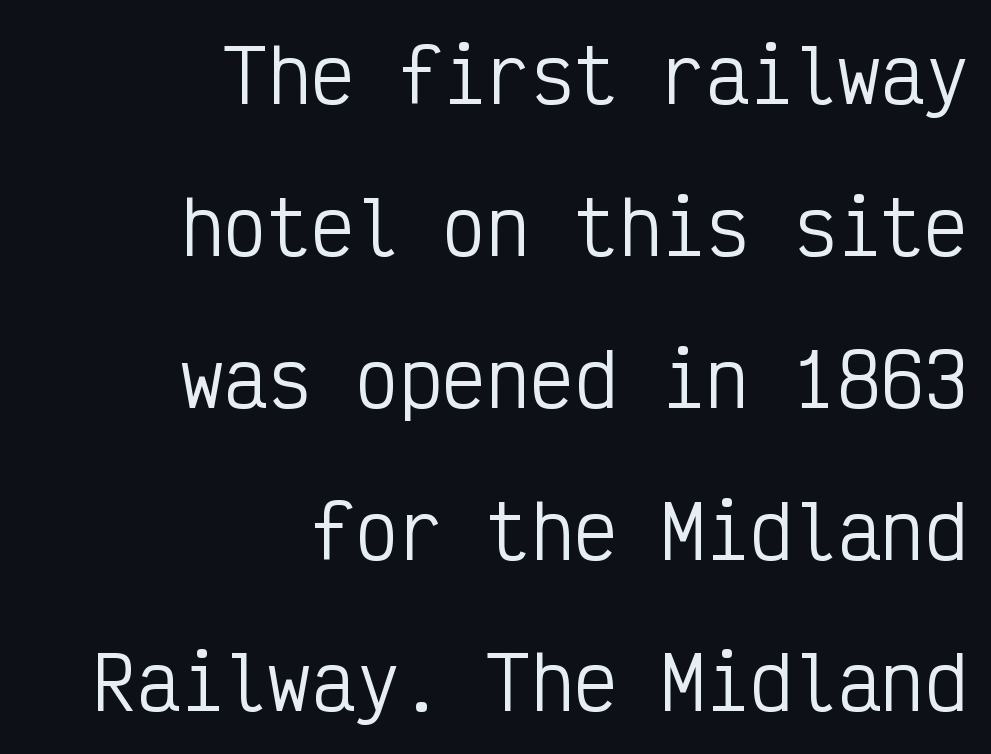
The image shows 73 px regular-weight, condensed sans-serif type, upright, monospaced; set right-aligned, loose line spacing (2.08x), normal letter spacing, not underlined; low stroke contrast and a medium x-height.
